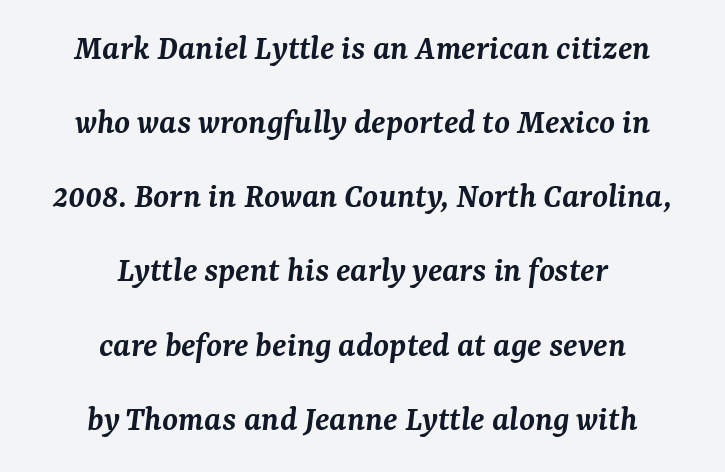
Q: Is the text bold? A: Semi-bold.
Q: Is the text italic (slanted)? A: Yes, it leans right by about 7 degrees.
Q: Is the typeface a serif or a sans-serif typeface? A: Serif.
Q: Is the text underlined? A: No.
Q: How is the paragraph aligned? A: Centered.
Q: Is the spacing between letters normal or unusually wide? A: Normal.
Q: Is the spacing between lines tight, normal or loose? A: Loose.
Q: Width (condensed, normal, or wide)? A: Normal.
Q: Stroke contrast? A: Medium.
Q: x-height? A: Medium.
Q: Monospaced? A: No.
